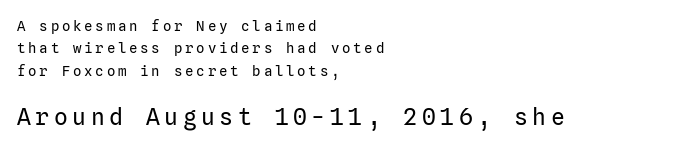
Q: Is the text bold? A: No.
Q: Is the text italic (slanted)? A: No, it is upright.
Q: Is the text underlined? A: No.
Q: How is the paragraph aligned? A: Left-aligned.
Q: Is the spacing between letters normal or unusually wide? A: Unusually wide.
Q: Is the spacing between lines tight, normal or loose? A: Normal.
Q: Which block of text is set in a larger size, the first (top) or the second (bottom)? A: The second (bottom) one.
